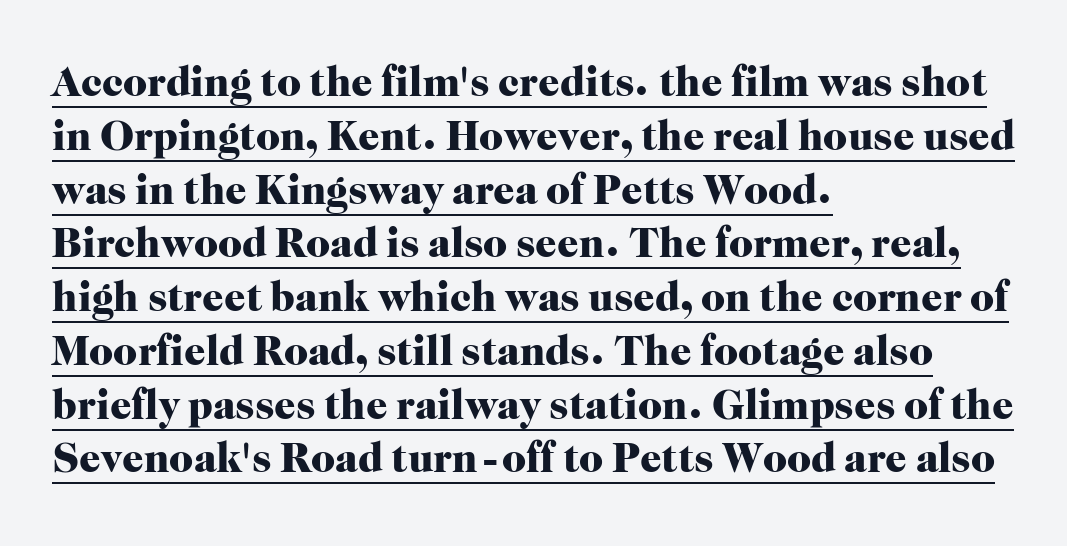
The image shows 42 px heavy serif type, upright; set left-aligned, normal line spacing (1.28x), normal letter spacing, underlined; high stroke contrast and a medium x-height.
